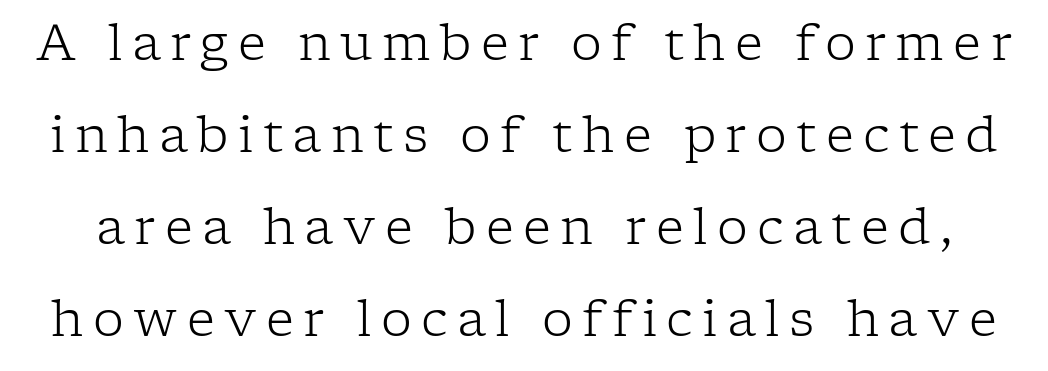
Clear beneath every line of the passage. Look at the bottom of the vertical strokes: they flare into serifs here. Nope, not italic — everything's standing straight. Stems and bowls with no extra thickness — not bold.
